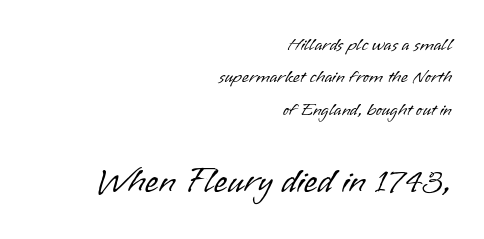
Plain, unruled lines of type. Characters follow at the spacing the type designer built in. Whoever set this made the second block the dominant, larger element. Right-aligned paragraph, ragged on the left.
